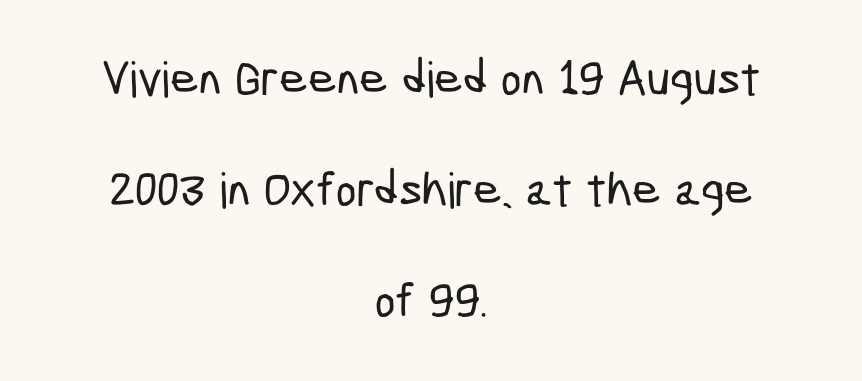
The image shows 49 px condensed sans-serif type; set centered, loose line spacing (2.27x), normal letter spacing, not underlined; low stroke contrast and a medium x-height.
